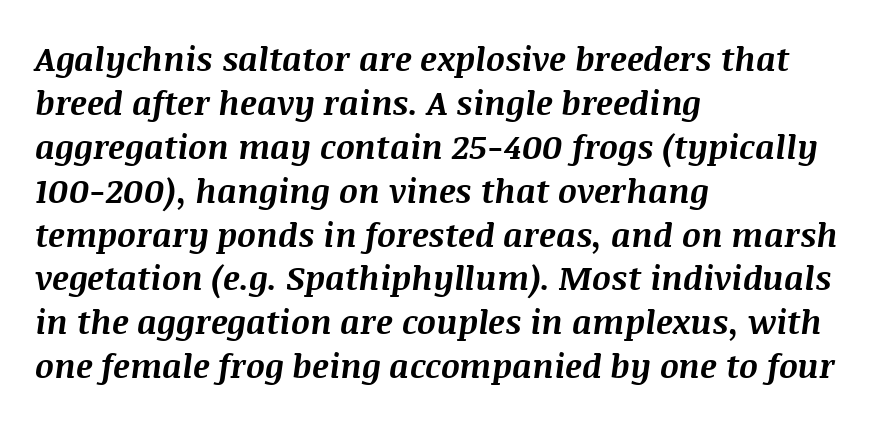
{"italic": "yes", "lean": "right", "slant_degrees": 8, "bold": "yes", "weight": "bold", "width": "normal", "stroke_contrast": "medium", "x_height": "large", "monospaced": "no", "underline": "no", "align": "left", "line_spacing": "normal", "line_spacing_ratio": 1.33, "letter_spacing": "normal", "letter_spacing_em": 0.0, "glyph_px": 33}
